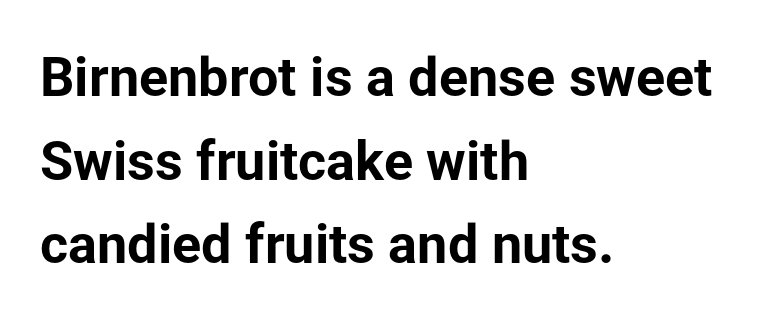
{"serif": "no", "italic": "no", "bold": "yes", "weight": "bold", "width": "normal", "stroke_contrast": "low", "x_height": "medium", "monospaced": "no", "underline": "no", "align": "left", "line_spacing": "normal", "line_spacing_ratio": 1.55, "letter_spacing": "normal", "letter_spacing_em": 0.0, "glyph_px": 54}
